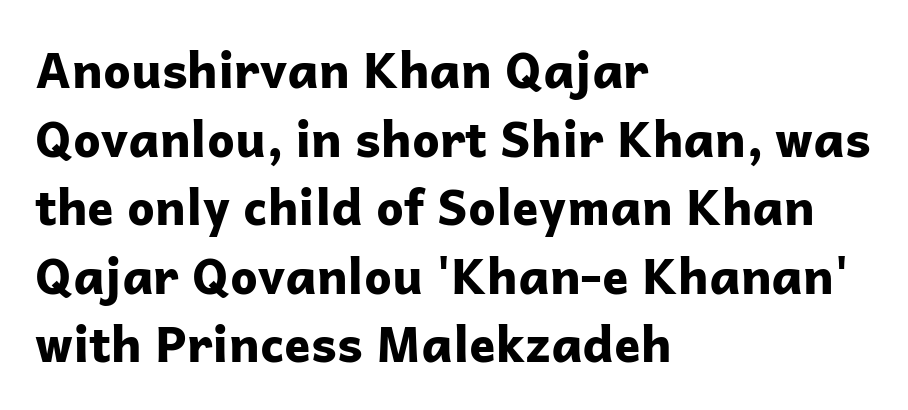
Q: Is the text bold? A: Yes.
Q: Is the text italic (slanted)? A: No, it is upright.
Q: Is the typeface a serif or a sans-serif typeface? A: Sans-serif.
Q: Is the text underlined? A: No.
Q: How is the paragraph aligned? A: Left-aligned.
Q: Is the spacing between letters normal or unusually wide? A: Normal.
Q: Is the spacing between lines tight, normal or loose? A: Normal.
Q: Width (condensed, normal, or wide)? A: Normal.
Q: Stroke contrast? A: Low.
Q: x-height? A: Medium.
Q: Monospaced? A: No.
